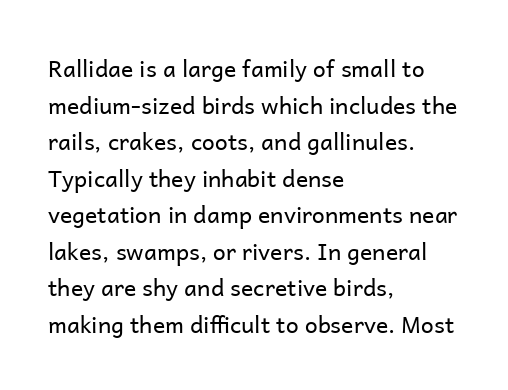
Notice how descenders clear the ascenders below comfortably — that's standard leading. Heft: none added — not bold. Posture: upright roman. The tracking reads as untouched default to a designer's eye. If you drew a ruler down the left edge, every line would touch it.
